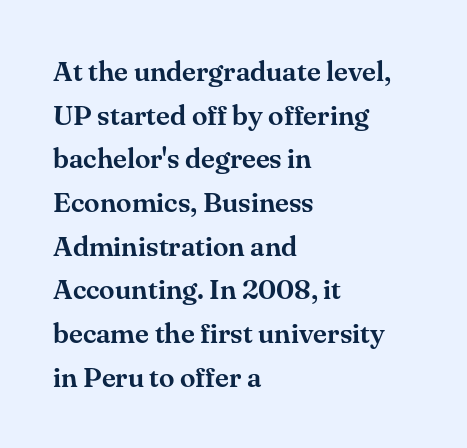
The image shows 28 px serif type, upright; set left-aligned, normal line spacing (1.56x), normal letter spacing, not underlined; medium stroke contrast and a small x-height.
